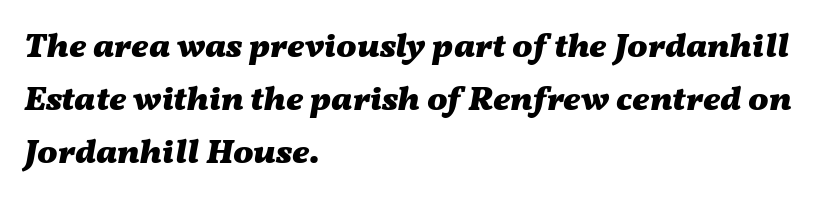
Q: Is the text bold? A: Yes.
Q: Is the text italic (slanted)? A: Yes, it leans right by about 11 degrees.
Q: Is the text underlined? A: No.
Q: How is the paragraph aligned? A: Left-aligned.
Q: Is the spacing between letters normal or unusually wide? A: Normal.
Q: Is the spacing between lines tight, normal or loose? A: Normal.
Q: Width (condensed, normal, or wide)? A: Wide.
Q: Stroke contrast? A: Medium.
Q: x-height? A: Medium.
Q: Monospaced? A: No.
